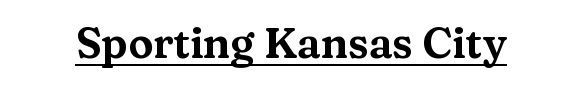
{"serif": "yes", "italic": "no", "width": "wide", "stroke_contrast": "medium", "x_height": "medium", "monospaced": "no", "underline": "yes", "letter_spacing": "normal", "letter_spacing_em": 0.0, "glyph_px": 42}
